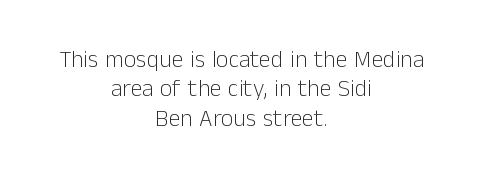
Tall strokes in this sample are plumb rather than angled. Observe the ordinary spacing: letters are neighbours, not strangers. Centered paragraph, ragged on both sides. The words here are not underlined. On a weight scale, this lands at 450 or below.
